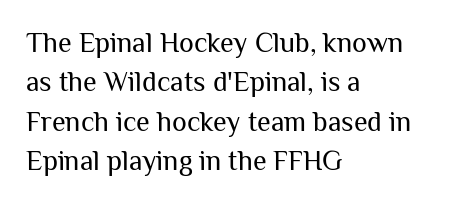
{"serif": "no", "italic": "no", "bold": "no", "weight": "regular", "width": "normal", "stroke_contrast": "medium", "x_height": "medium", "monospaced": "no", "underline": "no", "align": "left", "line_spacing": "normal", "line_spacing_ratio": 1.41, "letter_spacing": "normal", "letter_spacing_em": 0.0, "glyph_px": 28}
